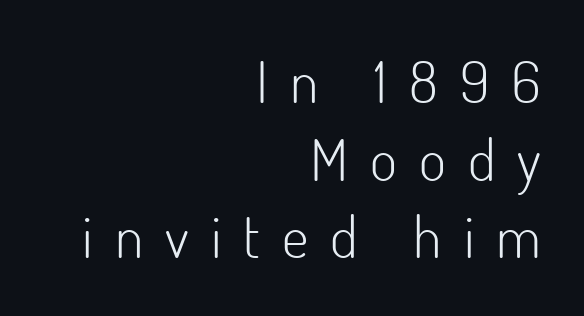
Q: Is the text bold? A: No.
Q: Is the text italic (slanted)? A: No, it is upright.
Q: Is the typeface a serif or a sans-serif typeface? A: Sans-serif.
Q: Is the text underlined? A: No.
Q: How is the paragraph aligned? A: Right-aligned.
Q: Is the spacing between letters normal or unusually wide? A: Unusually wide.
Q: Is the spacing between lines tight, normal or loose? A: Normal.
Q: Width (condensed, normal, or wide)? A: Normal.
Q: Stroke contrast? A: Low.
Q: x-height? A: Small.
Q: Monospaced? A: No.
